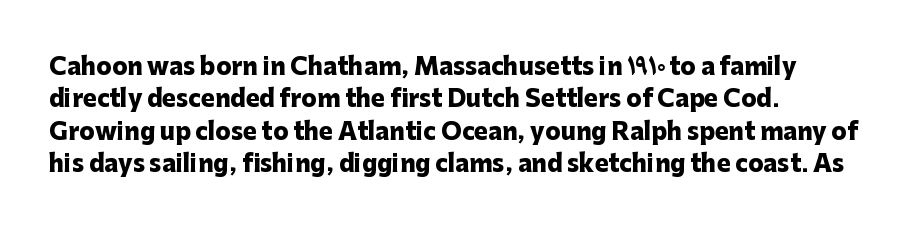
The space directly below the letters is spotless. A dark, heavy texture on the line: the type is bold. Every row of glyphs begins at an identical x-position on the left. Posture: vertical.
